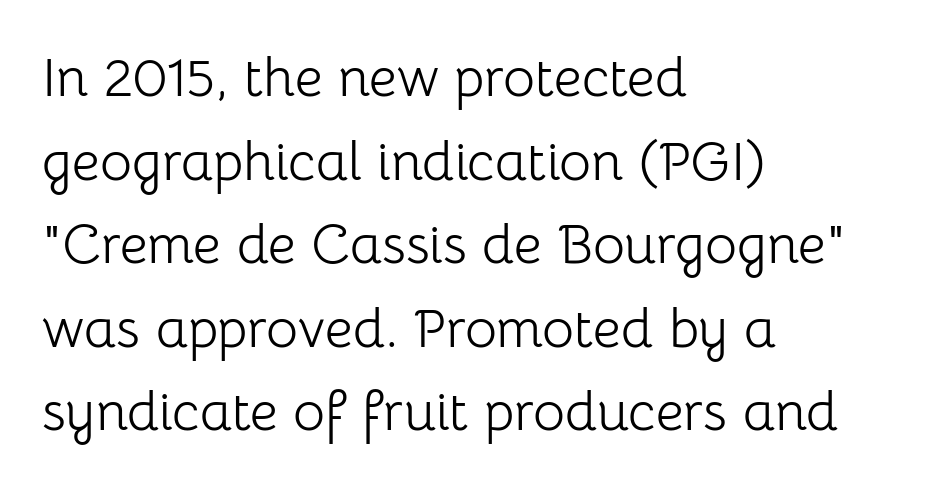
Q: Is the text bold? A: No.
Q: Is the text italic (slanted)? A: No, it is upright.
Q: Is the typeface a serif or a sans-serif typeface? A: Sans-serif.
Q: Is the text underlined? A: No.
Q: How is the paragraph aligned? A: Left-aligned.
Q: Is the spacing between letters normal or unusually wide? A: Normal.
Q: Is the spacing between lines tight, normal or loose? A: Normal.
Q: Width (condensed, normal, or wide)? A: Normal.
Q: Stroke contrast? A: Low.
Q: x-height? A: Medium.
Q: Monospaced? A: No.
